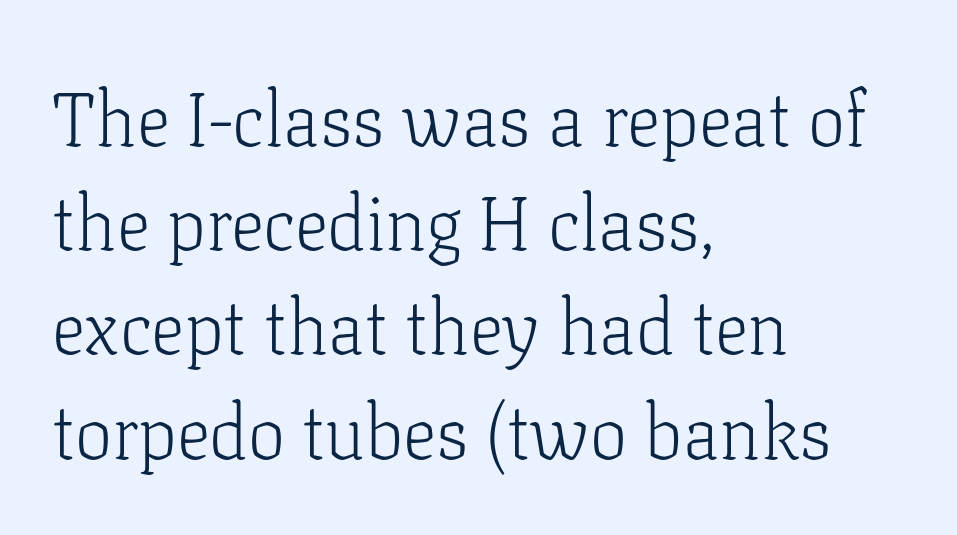
These lines are composed in type with serifs. The vertical gap from one line to the next is medium. Posture: straight, roman, zero tilt. Descender tails drop into unmarked territory. The strokes carry an ordinary text weight at most.
